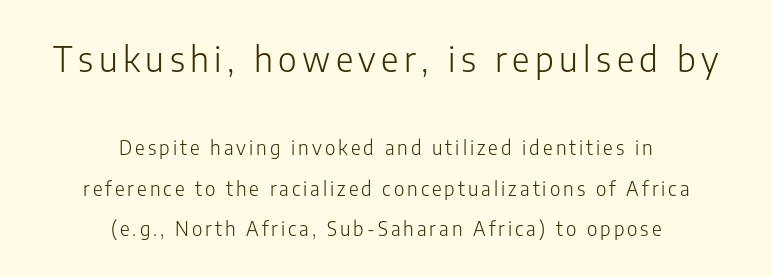
Characters remain perfectly vertical along every line. Descender tails drop into unmarked territory. Is the lower block the larger one? No — the upper block carries the bigger type. Vertical spacing — loose.
